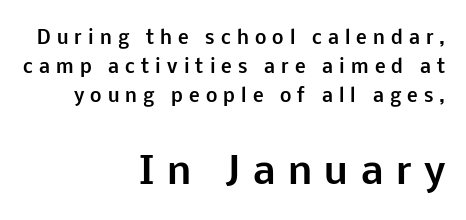
Q: Is the text bold? A: Yes.
Q: Is the text italic (slanted)? A: No, it is upright.
Q: Is the typeface a serif or a sans-serif typeface? A: Sans-serif.
Q: Is the text underlined? A: No.
Q: How is the paragraph aligned? A: Right-aligned.
Q: Is the spacing between letters normal or unusually wide? A: Unusually wide.
Q: Is the spacing between lines tight, normal or loose? A: Normal.
Q: Which block of text is set in a larger size, the first (top) or the second (bottom)? A: The second (bottom) one.
Q: Width (condensed, normal, or wide)? A: Normal.
Q: Stroke contrast? A: Low.
Q: x-height? A: Medium.
Q: Monospaced? A: No.
